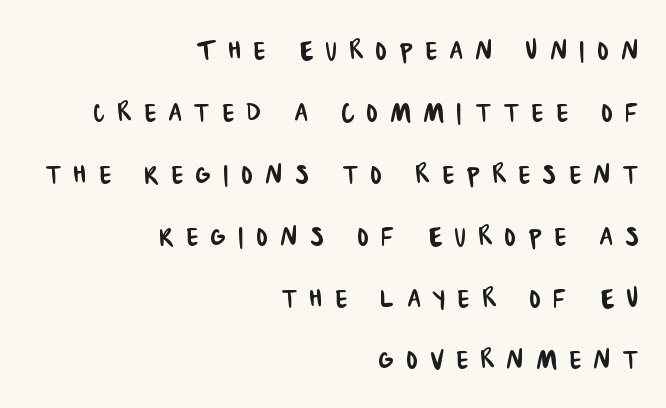
Q: Is the typeface a serif or a sans-serif typeface? A: Sans-serif.
Q: Is the text underlined? A: No.
Q: How is the paragraph aligned? A: Right-aligned.
Q: Is the spacing between letters normal or unusually wide? A: Unusually wide.
Q: Width (condensed, normal, or wide)? A: Condensed.
Q: Stroke contrast? A: Low.
Q: x-height? A: Large.
Q: Monospaced? A: No.
